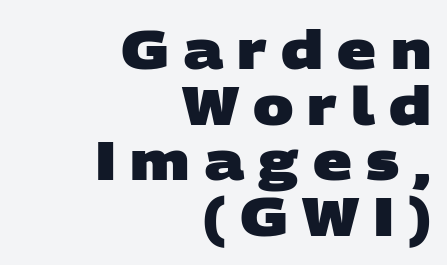
{"serif": "no", "bold": "yes", "weight": "heavy", "width": "wide", "stroke_contrast": "low", "x_height": "large", "monospaced": "no", "underline": "no", "align": "right", "line_spacing": "tight", "line_spacing_ratio": 1.03, "letter_spacing": "wide", "letter_spacing_em": 0.26, "glyph_px": 54}
